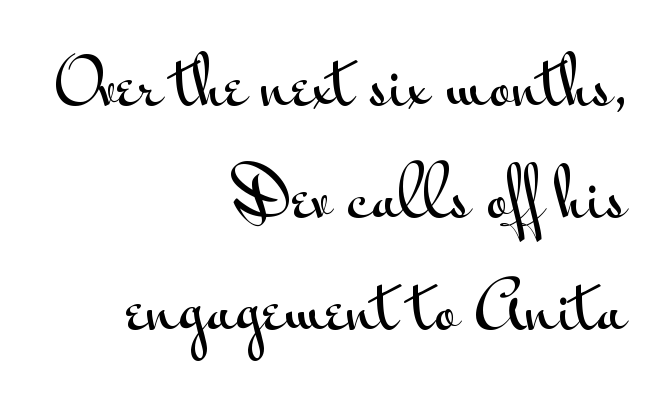
The letters advance in unequal steps, a hallmark of proportional type. Rule under the text: the space is simply empty. Check where the strokes stop: nothing finishes them off — pure sans.
